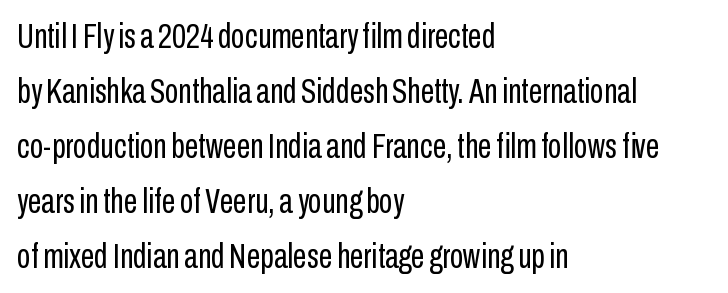
{"serif": "no", "italic": "no", "bold": "no", "weight": "regular", "width": "condensed", "stroke_contrast": "low", "x_height": "medium", "monospaced": "no", "underline": "no", "align": "left", "line_spacing": "normal", "line_spacing_ratio": 1.57, "letter_spacing": "normal", "letter_spacing_em": 0.0, "glyph_px": 35}
